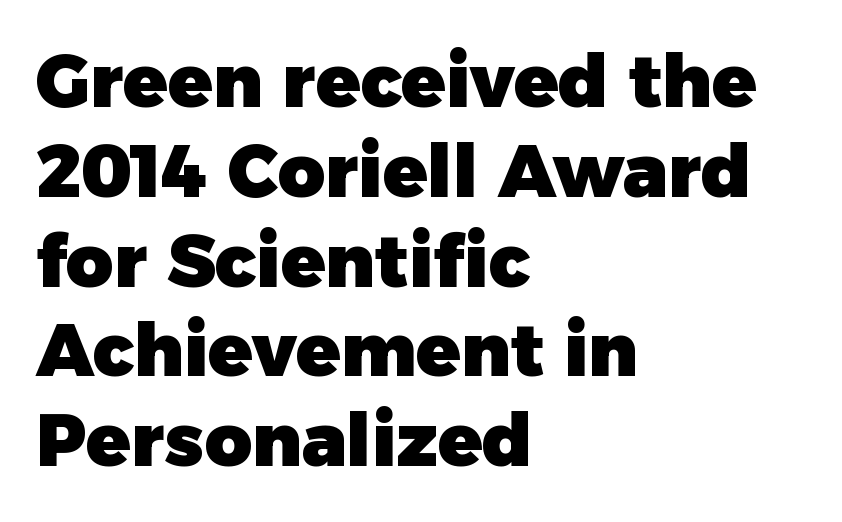
Does the type have serifs? No, each stem ends abruptly. There is no visible air inserted between adjacent glyphs. The typesetter chose a ragged-right arrangement here. Only glyphs here, with clear space below each row.
